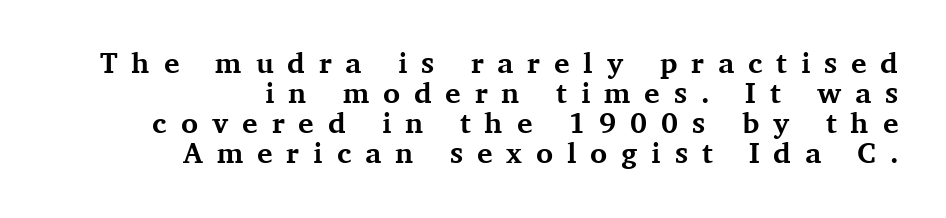
Q: Is the text bold? A: Yes.
Q: Is the text italic (slanted)? A: No, it is upright.
Q: Is the typeface a serif or a sans-serif typeface? A: Serif.
Q: Is the text underlined? A: No.
Q: How is the paragraph aligned? A: Right-aligned.
Q: Is the spacing between letters normal or unusually wide? A: Unusually wide.
Q: Is the spacing between lines tight, normal or loose? A: Tight.
Q: Width (condensed, normal, or wide)? A: Normal.
Q: Stroke contrast? A: Medium.
Q: x-height? A: Medium.
Q: Monospaced? A: No.
